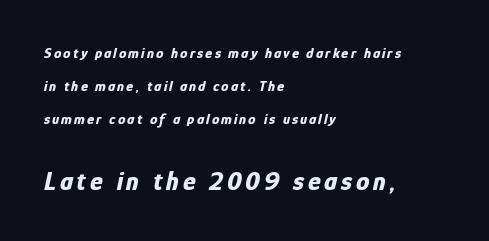
{"italic": "yes", "lean": "right", "slant_degrees": 12, "bold": "yes", "underline": "no", "align": "left", "line_spacing": "loose", "line_spacing_ratio": 2.21, "larger_block": "second", "size_ratio": 1.8, "glyph_px": 27}
